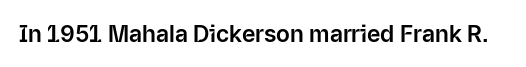
Q: Is the text italic (slanted)? A: No, it is upright.
Q: Is the text underlined? A: No.
Q: Is the spacing between letters normal or unusually wide? A: Normal.
